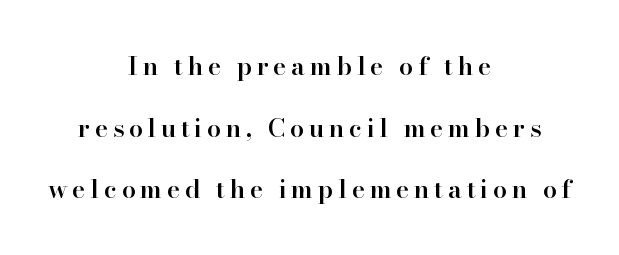
{"italic": "no", "bold": "semi", "underline": "no", "align": "center", "line_spacing": "loose", "line_spacing_ratio": 2.47, "glyph_px": 25}
